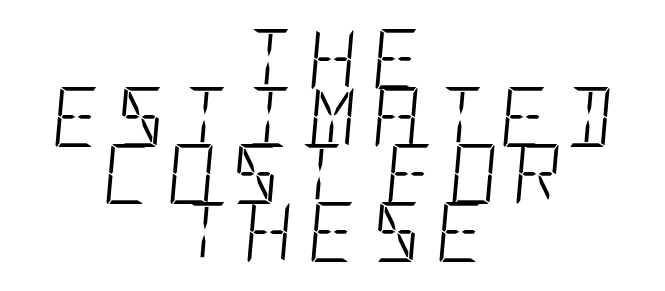
The image shows 60 px light, condensed type, italic (leaning right); set centered, tight line spacing (0.96x), unusually wide letter spacing (+0.25 em), not underlined; low stroke contrast and a large x-height.
